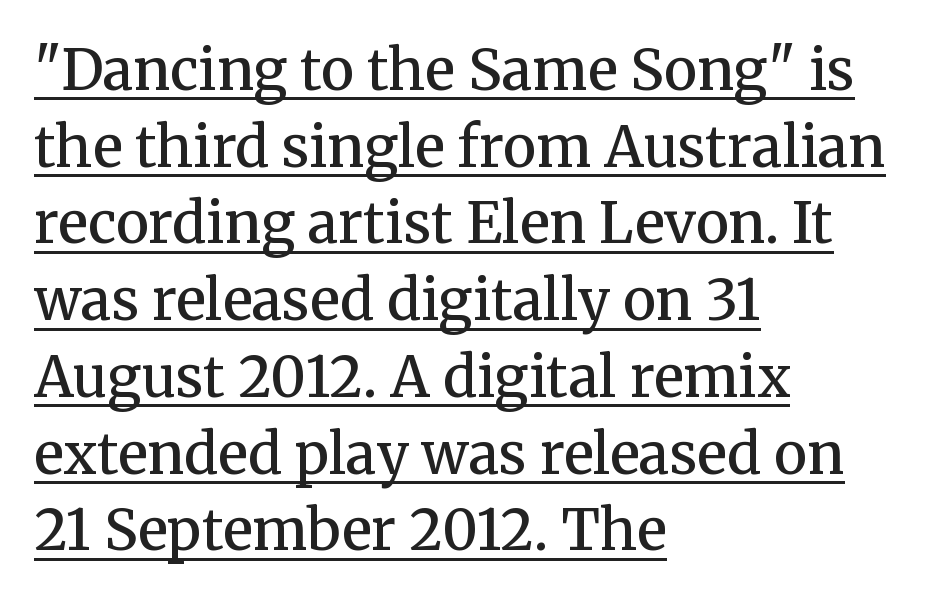
{"serif": "yes", "italic": "no", "bold": "semi", "weight": "semibold", "width": "normal", "stroke_contrast": "medium", "x_height": "medium", "monospaced": "no", "underline": "yes", "align": "left", "line_spacing": "normal", "line_spacing_ratio": 1.37, "letter_spacing": "normal", "letter_spacing_em": 0.0, "glyph_px": 56}
